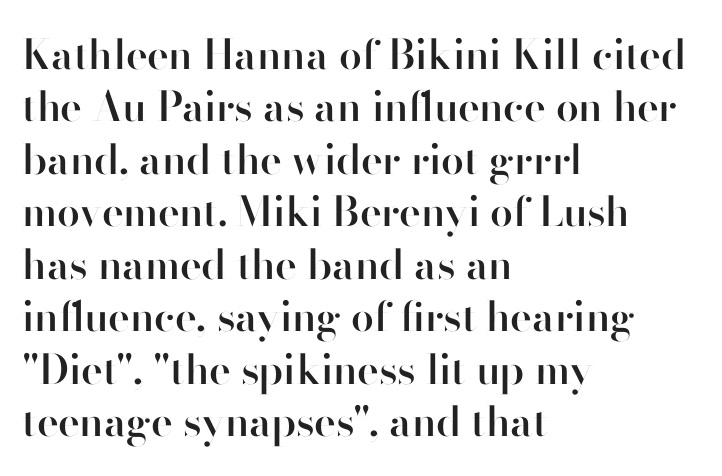
The image shows 41 px semibold sans-serif type, upright; set left-aligned, normal line spacing (1.28x), normal letter spacing, not underlined; high stroke contrast and a small x-height.
